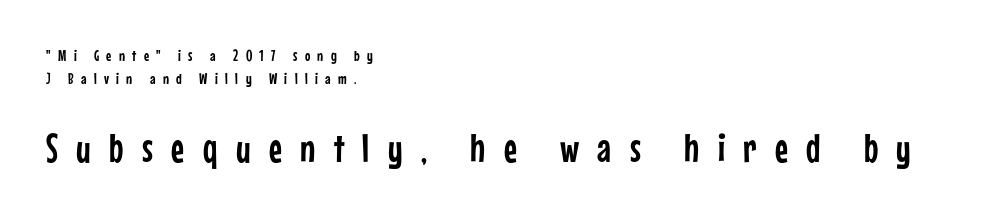
Q: Is the text italic (slanted)? A: No, it is upright.
Q: Is the typeface a serif or a sans-serif typeface? A: Sans-serif.
Q: Is the text underlined? A: No.
Q: How is the paragraph aligned? A: Left-aligned.
Q: Is the spacing between letters normal or unusually wide? A: Unusually wide.
Q: Is the spacing between lines tight, normal or loose? A: Normal.
Q: Which block of text is set in a larger size, the first (top) or the second (bottom)? A: The second (bottom) one.
Q: Width (condensed, normal, or wide)? A: Condensed.
Q: Stroke contrast? A: Low.
Q: x-height? A: Medium.
Q: Monospaced? A: No.
